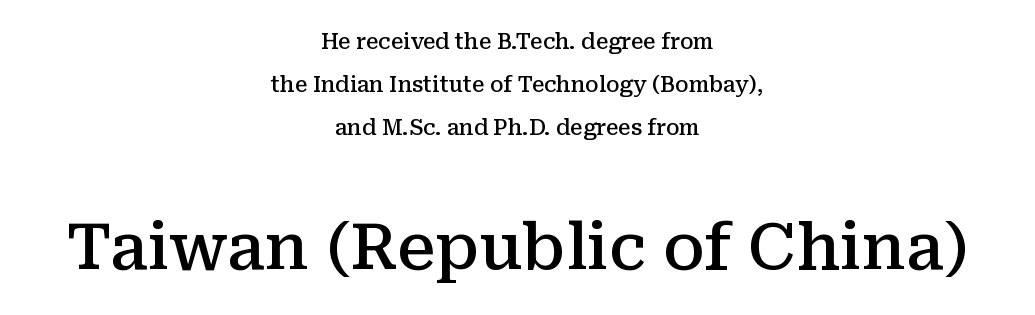
Q: Is the text bold? A: Semi-bold.
Q: Is the text italic (slanted)? A: No, it is upright.
Q: Is the typeface a serif or a sans-serif typeface? A: Serif.
Q: Is the text underlined? A: No.
Q: How is the paragraph aligned? A: Centered.
Q: Is the spacing between letters normal or unusually wide? A: Normal.
Q: Is the spacing between lines tight, normal or loose? A: Loose.
Q: Which block of text is set in a larger size, the first (top) or the second (bottom)? A: The second (bottom) one.
Q: Width (condensed, normal, or wide)? A: Normal.
Q: Stroke contrast? A: Medium.
Q: x-height? A: Medium.
Q: Monospaced? A: No.
